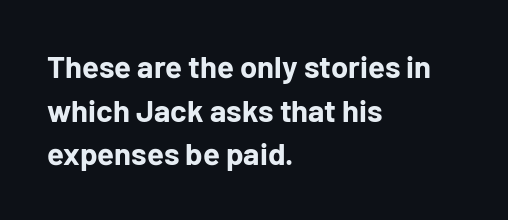
One-word summary of the alignment: left. Bare-footed words on every line. Here the glyphs are tracked normally, forming tight word shapes. A typesetter would call this proportional, since set widths differ per character.
